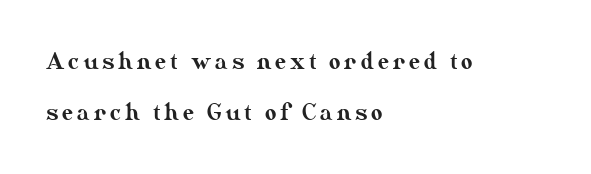
The paragraph shown leans on its left margin. What's the leading like? Stretched, with rows far apart. Honestly, there is no underline to notice here at all. When letters stand straight like this, we call the style roman or upright.
